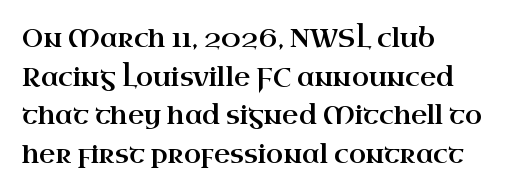
The image shows 25 px text type, upright; set left-aligned, normal line spacing (1.55x), normal letter spacing, not underlined.
